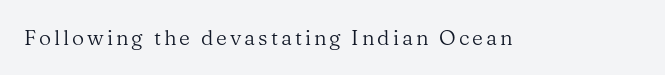
The image shows 21 px text type, upright; set not underlined.
